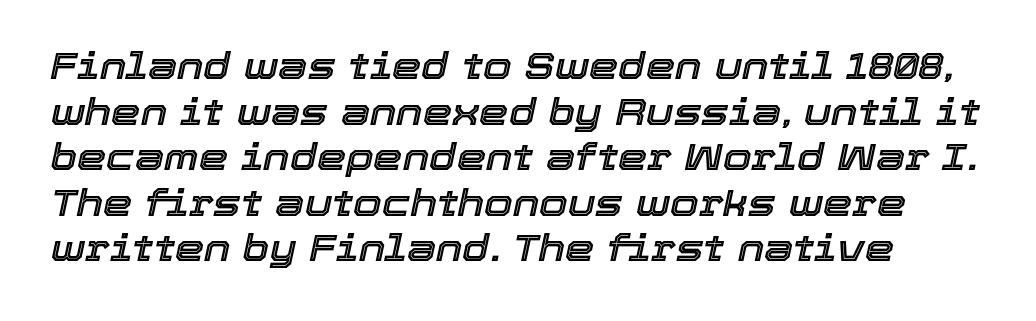
Q: Is the text italic (slanted)? A: Yes, it leans right by about 12 degrees.
Q: Is the text underlined? A: No.
Q: Is the spacing between letters normal or unusually wide? A: Normal.
Q: Width (condensed, normal, or wide)? A: Normal.
Q: x-height? A: Medium.
Q: Monospaced? A: No.
